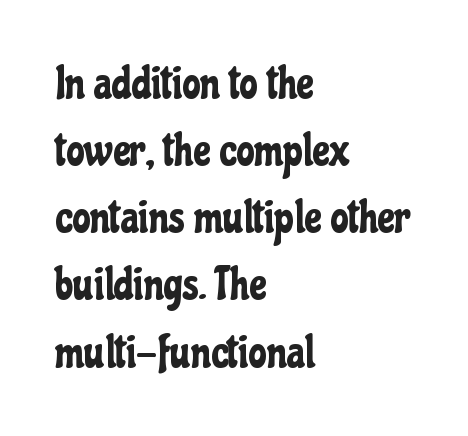
{"serif": "no", "italic": "no", "width": "condensed", "stroke_contrast": "low", "x_height": "medium", "monospaced": "no", "underline": "no", "align": "left", "line_spacing": "normal", "line_spacing_ratio": 1.46, "letter_spacing": "normal", "letter_spacing_em": 0.0, "glyph_px": 46}
